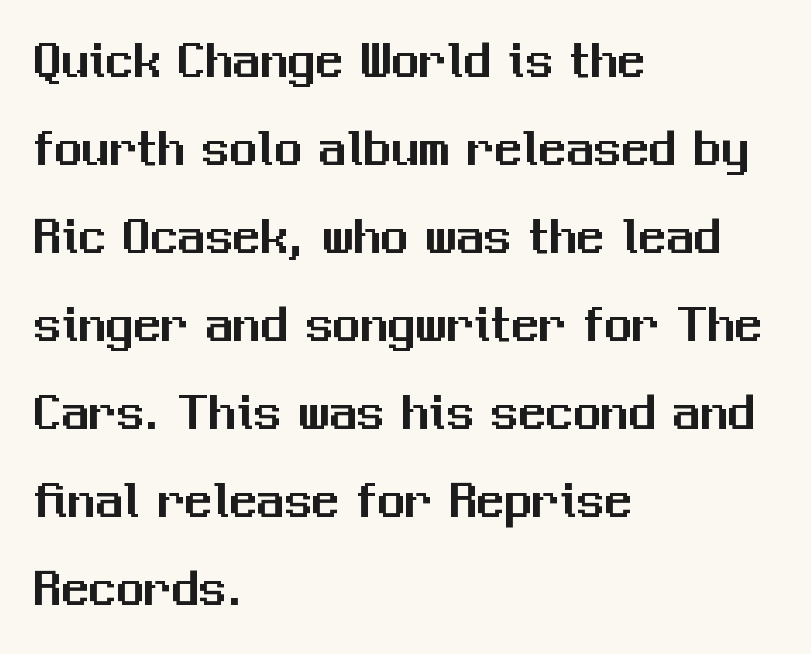
Q: Is the text italic (slanted)? A: No, it is upright.
Q: Is the typeface a serif or a sans-serif typeface? A: Sans-serif.
Q: Is the text underlined? A: No.
Q: How is the paragraph aligned? A: Left-aligned.
Q: Is the spacing between letters normal or unusually wide? A: Normal.
Q: Is the spacing between lines tight, normal or loose? A: Normal.
Q: Width (condensed, normal, or wide)? A: Normal.
Q: Stroke contrast? A: Medium.
Q: x-height? A: Medium.
Q: Monospaced? A: No.
